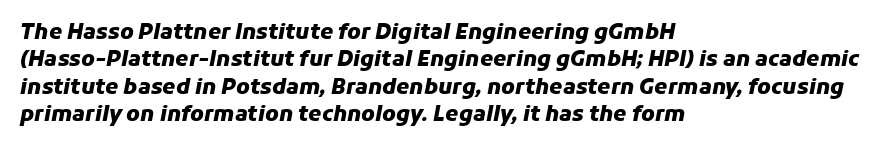
Q: Is the text bold? A: Yes.
Q: Is the text italic (slanted)? A: Yes, it leans right by about 11 degrees.
Q: Is the text underlined? A: No.
Q: How is the paragraph aligned? A: Left-aligned.
Q: Is the spacing between letters normal or unusually wide? A: Normal.
Q: Is the spacing between lines tight, normal or loose? A: Normal.
